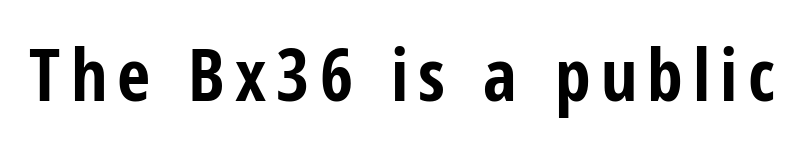
To sum up the face: it is a sans, with no serifs. Note the varied advance widths — an 'i' is clearly narrower than an 'm'. When letters stand straight like this, we call the style roman or upright. A bare baseline throughout the passage. Heft: maximum for text — a bold.
